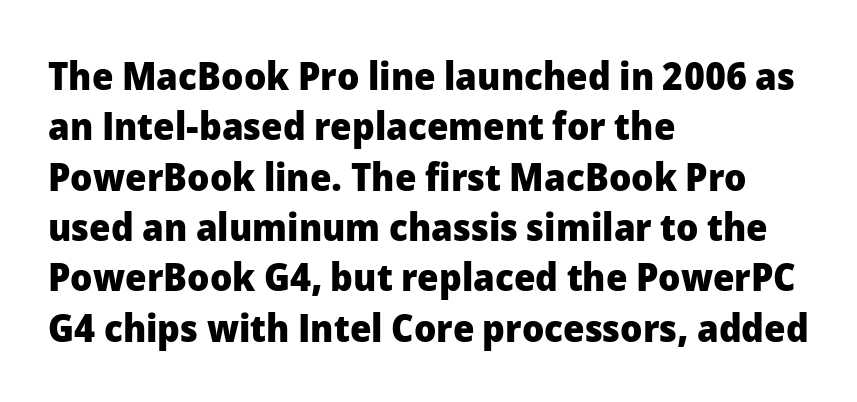
Q: Is the text bold? A: Yes.
Q: Is the text italic (slanted)? A: No, it is upright.
Q: Is the typeface a serif or a sans-serif typeface? A: Sans-serif.
Q: Is the text underlined? A: No.
Q: How is the paragraph aligned? A: Left-aligned.
Q: Is the spacing between letters normal or unusually wide? A: Normal.
Q: Is the spacing between lines tight, normal or loose? A: Normal.
Q: Width (condensed, normal, or wide)? A: Normal.
Q: Stroke contrast? A: Low.
Q: x-height? A: Medium.
Q: Monospaced? A: No.
